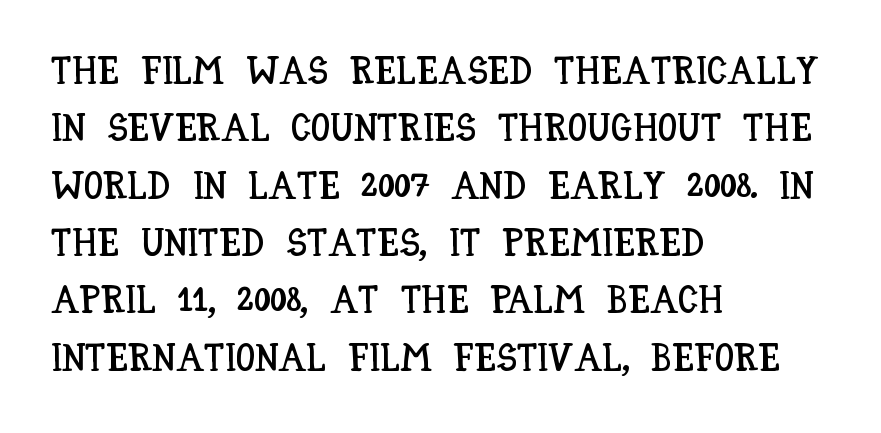
Q: Is the text italic (slanted)? A: No, it is upright.
Q: Is the text underlined? A: No.
Q: How is the paragraph aligned? A: Left-aligned.
Q: Is the spacing between letters normal or unusually wide? A: Normal.
Q: Is the spacing between lines tight, normal or loose? A: Normal.
Q: Width (condensed, normal, or wide)? A: Condensed.
Q: Stroke contrast? A: Low.
Q: x-height? A: Large.
Q: Monospaced? A: No.
